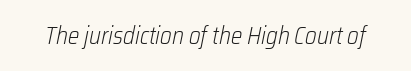
Q: Is the text bold? A: No.
Q: Is the text italic (slanted)? A: Yes, it leans right by about 12 degrees.
Q: Is the text underlined? A: No.
Q: Is the spacing between letters normal or unusually wide? A: Normal.
